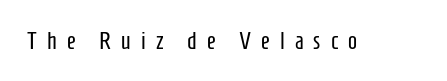
{"italic": "no", "bold": "no", "underline": "no", "letter_spacing": "wide", "letter_spacing_em": 0.42, "glyph_px": 24}
